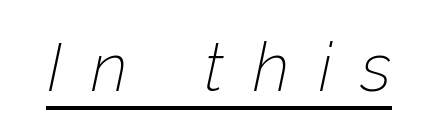
Q: Is the text bold? A: No.
Q: Is the text italic (slanted)? A: Yes, it leans right by about 12 degrees.
Q: Is the text underlined? A: Yes.
Q: Is the spacing between letters normal or unusually wide? A: Unusually wide.
Q: Width (condensed, normal, or wide)? A: Normal.
Q: Stroke contrast? A: Low.
Q: x-height? A: Medium.
Q: Monospaced? A: No.
